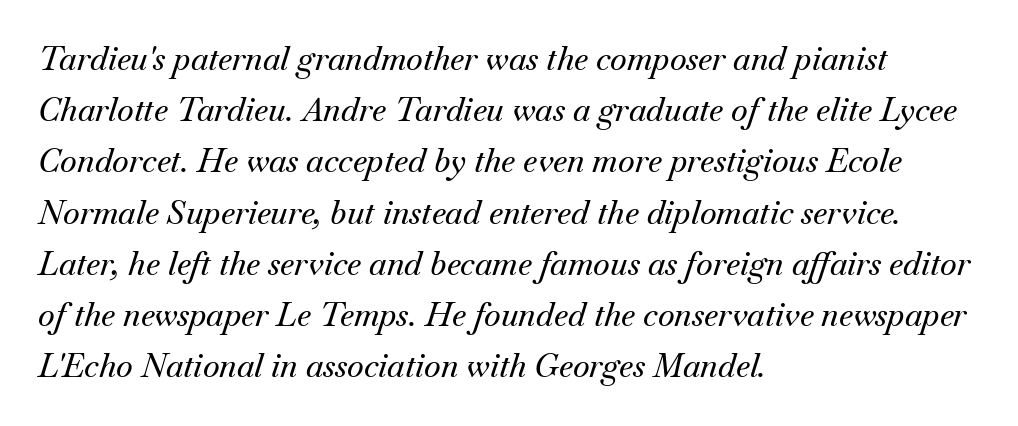
The image shows 32 px serif type, italic (leaning right); set left-aligned, normal line spacing (1.6x), normal letter spacing, not underlined; medium stroke contrast and a small x-height.
